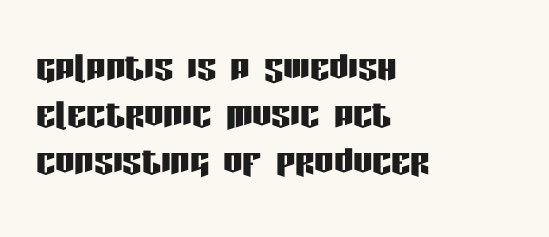
The image shows 48 px condensed sans-serif type, upright; set left-aligned, tight line spacing (0.98x), normal letter spacing, not underlined; low stroke contrast and a large x-height.
